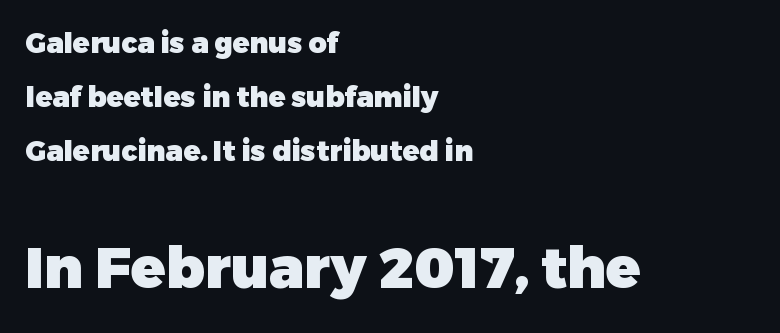
Q: Is the text bold? A: Yes.
Q: Is the text italic (slanted)? A: No, it is upright.
Q: Is the typeface a serif or a sans-serif typeface? A: Sans-serif.
Q: Is the text underlined? A: No.
Q: How is the paragraph aligned? A: Left-aligned.
Q: Is the spacing between letters normal or unusually wide? A: Normal.
Q: Is the spacing between lines tight, normal or loose? A: Loose.
Q: Which block of text is set in a larger size, the first (top) or the second (bottom)? A: The second (bottom) one.
Q: Width (condensed, normal, or wide)? A: Normal.
Q: Stroke contrast? A: Low.
Q: x-height? A: Medium.
Q: Monospaced? A: No.
